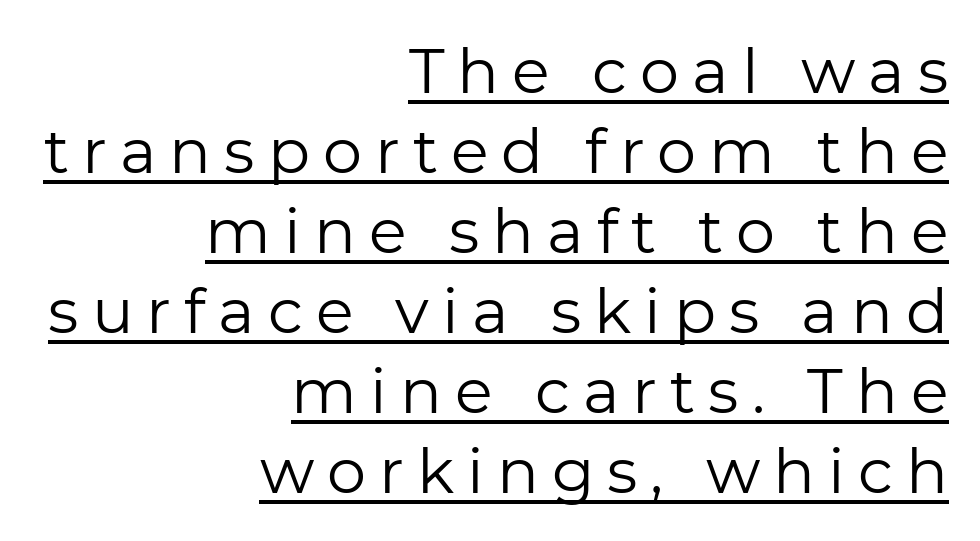
Q: Is the text bold? A: No.
Q: Is the text italic (slanted)? A: No, it is upright.
Q: Is the typeface a serif or a sans-serif typeface? A: Sans-serif.
Q: Is the text underlined? A: Yes.
Q: How is the paragraph aligned? A: Right-aligned.
Q: Is the spacing between letters normal or unusually wide? A: Unusually wide.
Q: Is the spacing between lines tight, normal or loose? A: Normal.
Q: Width (condensed, normal, or wide)? A: Normal.
Q: Stroke contrast? A: Low.
Q: x-height? A: Medium.
Q: Monospaced? A: No.
